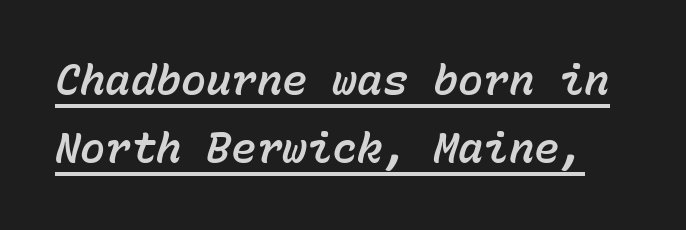
{"italic": "yes", "lean": "right", "slant_degrees": 15, "width": "normal", "stroke_contrast": "low", "x_height": "medium", "monospaced": "yes", "underline": "yes", "line_spacing": "normal", "line_spacing_ratio": 1.63, "letter_spacing": "normal", "letter_spacing_em": 0.0, "glyph_px": 42}
